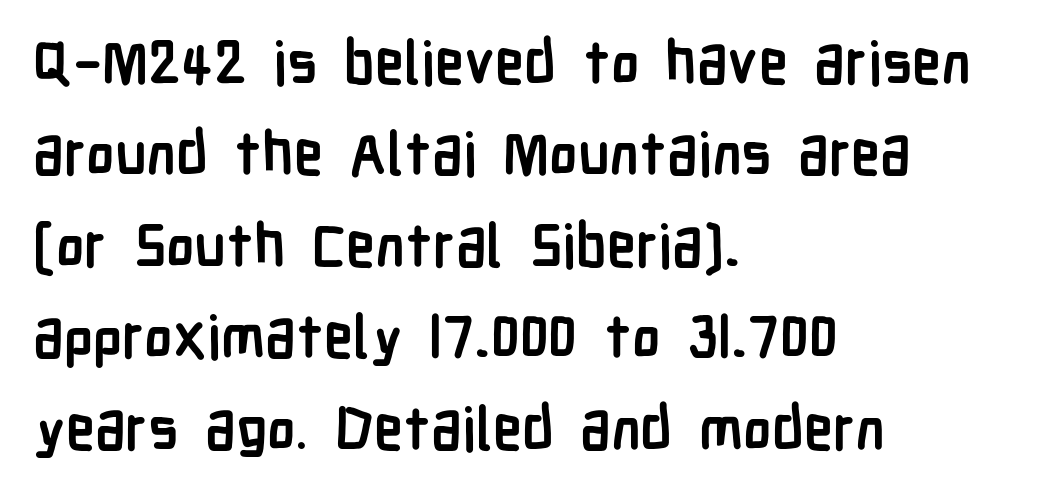
Q: Is the text bold? A: Yes.
Q: Is the text italic (slanted)? A: No, it is upright.
Q: Is the typeface a serif or a sans-serif typeface? A: Sans-serif.
Q: Is the text underlined? A: No.
Q: How is the paragraph aligned? A: Left-aligned.
Q: Is the spacing between letters normal or unusually wide? A: Normal.
Q: Is the spacing between lines tight, normal or loose? A: Normal.
Q: Width (condensed, normal, or wide)? A: Condensed.
Q: Stroke contrast? A: Low.
Q: x-height? A: Medium.
Q: Monospaced? A: No.
